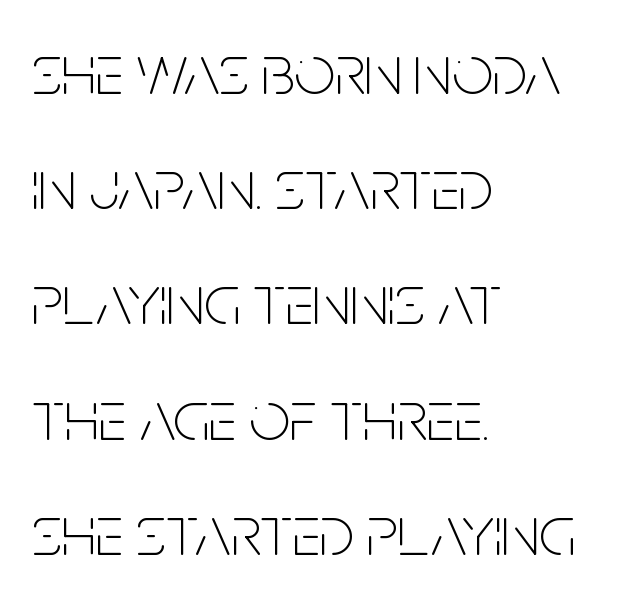
Q: Is the text bold? A: No.
Q: Is the text italic (slanted)? A: No, it is upright.
Q: Is the typeface a serif or a sans-serif typeface? A: Sans-serif.
Q: Is the text underlined? A: No.
Q: How is the paragraph aligned? A: Left-aligned.
Q: Is the spacing between letters normal or unusually wide? A: Normal.
Q: Is the spacing between lines tight, normal or loose? A: Normal.
Q: Width (condensed, normal, or wide)? A: Condensed.
Q: Stroke contrast? A: Low.
Q: x-height? A: Large.
Q: Monospaced? A: No.
